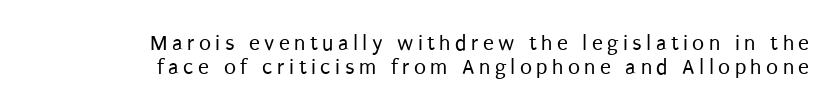
Q: Is the text bold? A: No.
Q: Is the text italic (slanted)? A: No, it is upright.
Q: Is the text underlined? A: No.
Q: How is the paragraph aligned? A: Right-aligned.
Q: Is the spacing between letters normal or unusually wide? A: Unusually wide.
Q: Is the spacing between lines tight, normal or loose? A: Tight.
